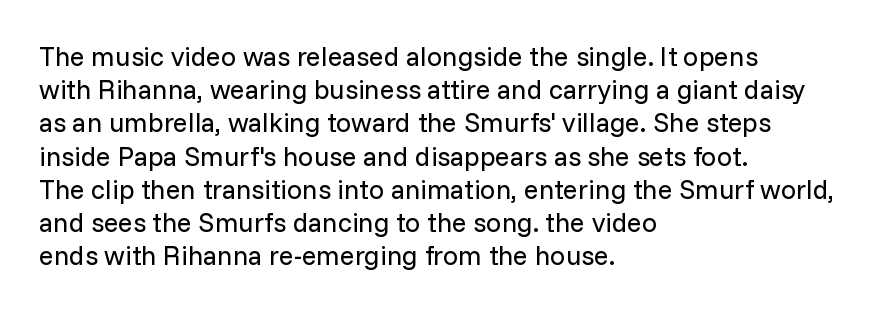
Q: Is the text bold? A: No.
Q: Is the text italic (slanted)? A: No, it is upright.
Q: Is the text underlined? A: No.
Q: How is the paragraph aligned? A: Left-aligned.
Q: Is the spacing between letters normal or unusually wide? A: Normal.
